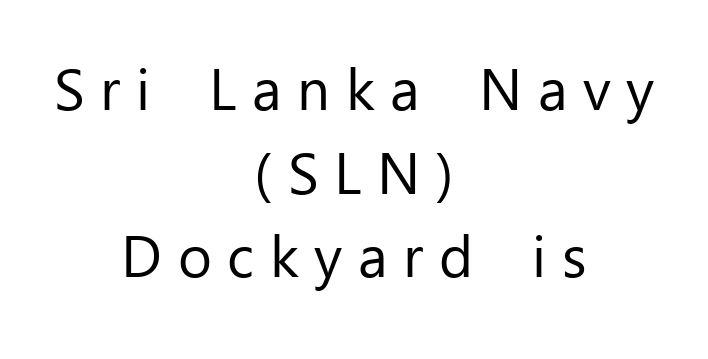
{"serif": "no", "italic": "no", "bold": "no", "weight": "regular", "width": "normal", "stroke_contrast": "low", "x_height": "medium", "monospaced": "no", "underline": "no", "align": "center", "line_spacing": "normal", "line_spacing_ratio": 1.44, "letter_spacing": "wide", "letter_spacing_em": 0.27, "glyph_px": 58}
